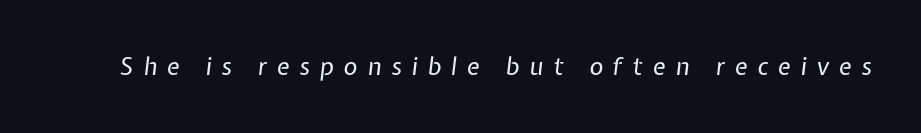
Q: Is the text bold? A: No.
Q: Is the text italic (slanted)? A: Yes, it leans right by about 7 degrees.
Q: Is the text underlined? A: No.
Q: Is the spacing between letters normal or unusually wide? A: Unusually wide.
